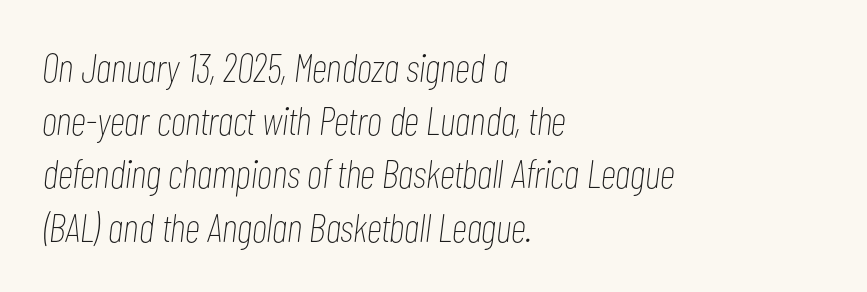
The image shows 40 px thin, condensed type, italic (leaning right); set left-aligned, normal line spacing (1.33x), normal letter spacing, not underlined; low stroke contrast and a medium x-height.
